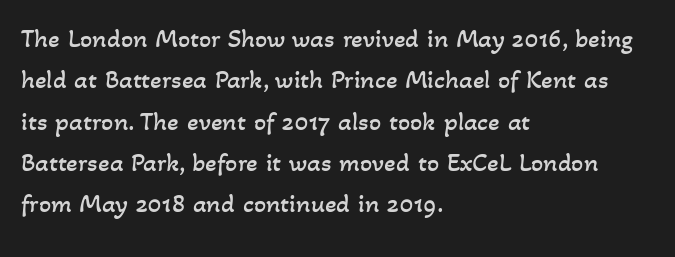
The image shows 27 px text type; set left-aligned, normal line spacing (1.53x), normal letter spacing, not underlined.
